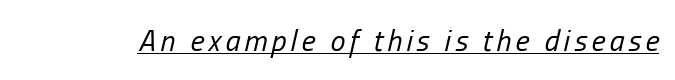
{"italic": "yes", "lean": "right", "slant_degrees": 13, "bold": "no", "weight": "regular", "width": "condensed", "stroke_contrast": "low", "x_height": "medium", "monospaced": "no", "underline": "yes", "glyph_px": 30}
